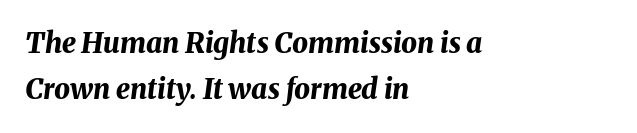
The image shows 28 px bold type, italic (leaning right); set left-aligned, normal line spacing (1.65x), normal letter spacing, not underlined; medium stroke contrast and a medium x-height.
